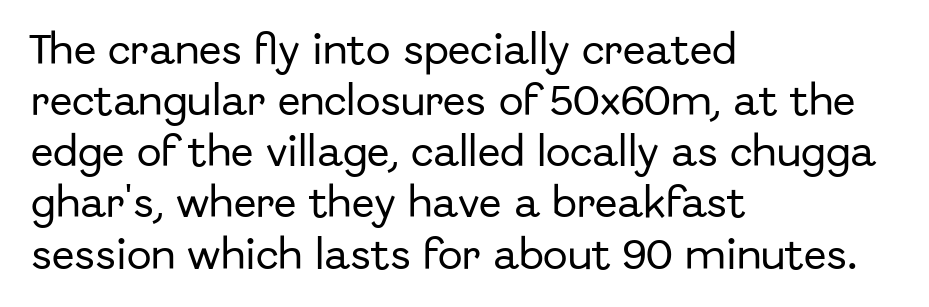
The image shows 33 px sans-serif type, upright; set left-aligned, normal line spacing (1.55x), normal letter spacing, not underlined; low stroke contrast and a medium x-height.
